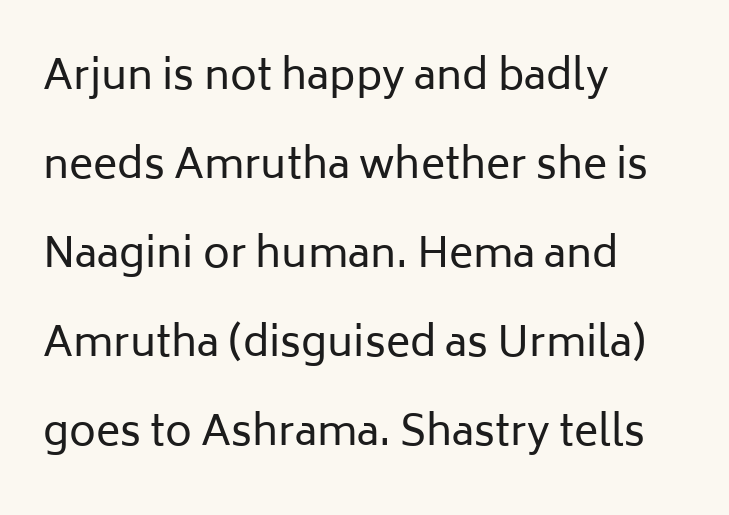
Notice how the passage keeps a crisp vertical edge on the left only. You can tell from the bare stems that sans-serif type was used. Spacing verdict: proportional, widths tailored to each character. Observe the ordinary spacing: letters are neighbours, not strangers.
